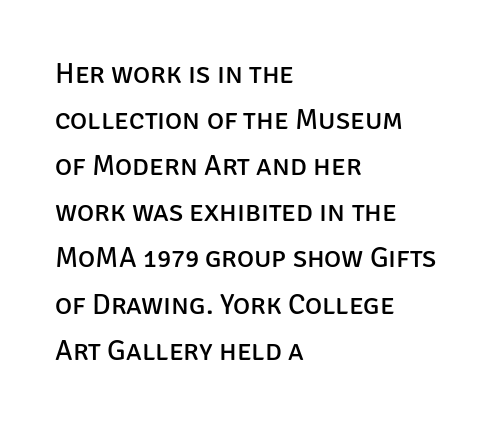
Q: Is the text bold? A: No.
Q: Is the text italic (slanted)? A: No, it is upright.
Q: Is the typeface a serif or a sans-serif typeface? A: Sans-serif.
Q: Is the text underlined? A: No.
Q: How is the paragraph aligned? A: Left-aligned.
Q: Is the spacing between letters normal or unusually wide? A: Normal.
Q: Is the spacing between lines tight, normal or loose? A: Normal.
Q: Width (condensed, normal, or wide)? A: Normal.
Q: Stroke contrast? A: Low.
Q: x-height? A: Large.
Q: Monospaced? A: No.
